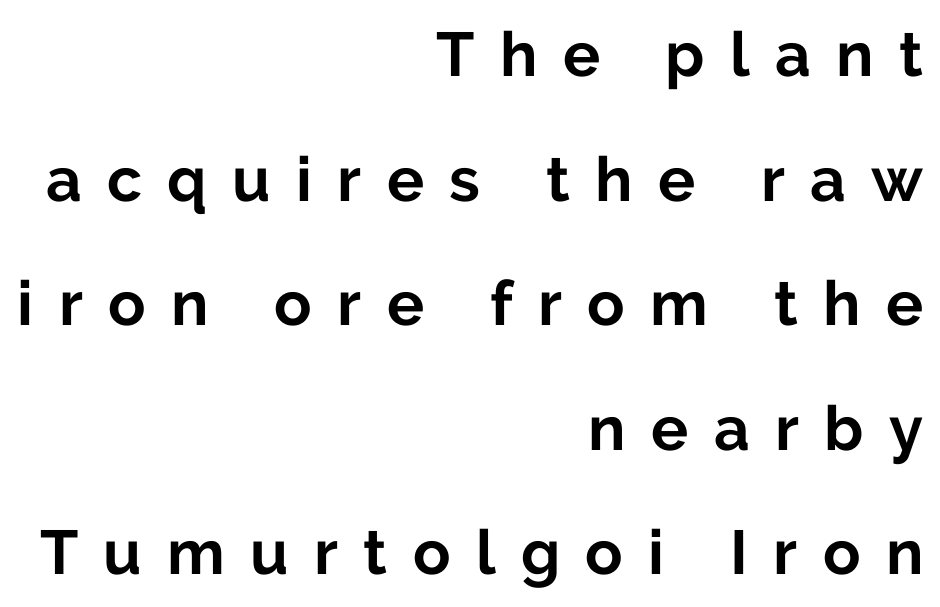
Is there any slant? The stems are plumb. The tracking reads as deliberately expanded to a designer's eye. Notice the wide empty band between every row — that's loose leading. A sans-serif font was chosen for this passage. Check the space under the baseline: it is left empty.
